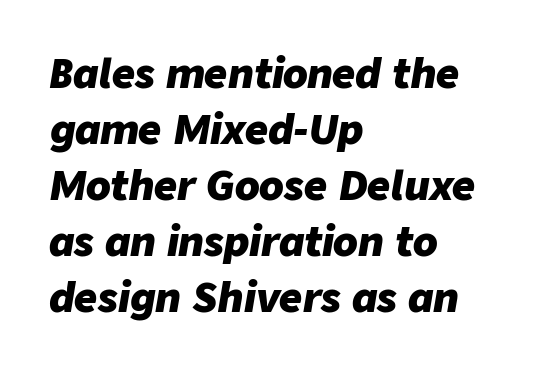
Q: Is the text bold? A: Yes.
Q: Is the text italic (slanted)? A: Yes, it leans right by about 9 degrees.
Q: Is the text underlined? A: No.
Q: How is the paragraph aligned? A: Left-aligned.
Q: Is the spacing between letters normal or unusually wide? A: Normal.
Q: Is the spacing between lines tight, normal or loose? A: Normal.
Q: Width (condensed, normal, or wide)? A: Normal.
Q: Stroke contrast? A: Low.
Q: x-height? A: Medium.
Q: Monospaced? A: No.
